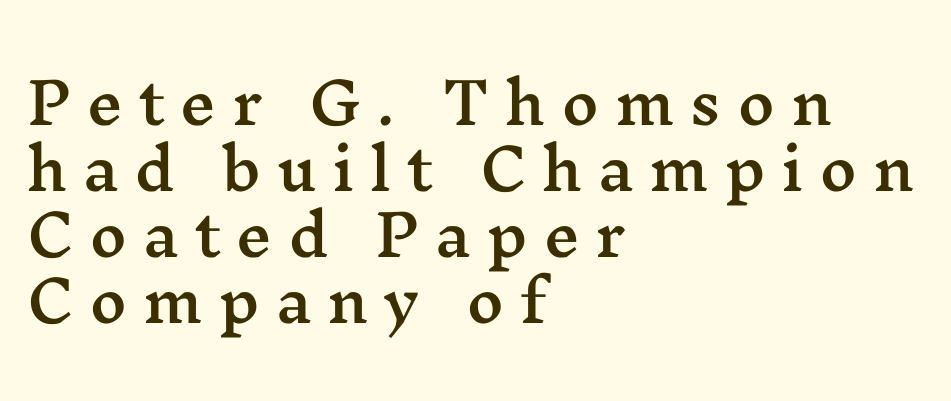
Between one letter and the next there's a generous, obvious gap. Each letter keeps its own natural width here, so spacing adapts to shape. Type style note: has serifs. The area under the type is left untouched. This is the regular roman posture of the typeface.
